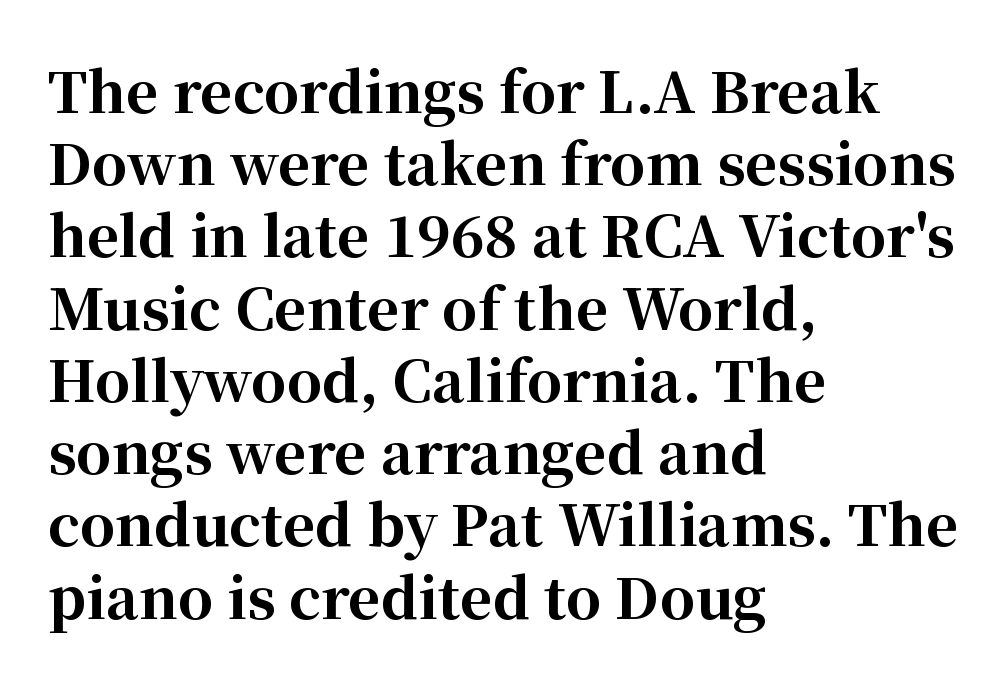
Short and long lines alike share a common starting point at left. Honestly, the letter spacing is just normal — you wouldn't notice it. Each letter's strokes conclude with small projecting serifs. The rendering uses natural spacing where letterforms have individual widths. Is there any slant? The stems are plumb.
